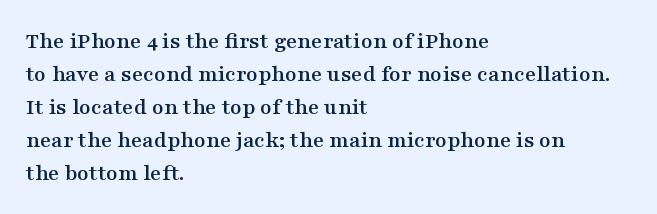
The image shows 24 px text type, upright; set left-aligned, normal line spacing (1.37x), normal letter spacing, not underlined.
